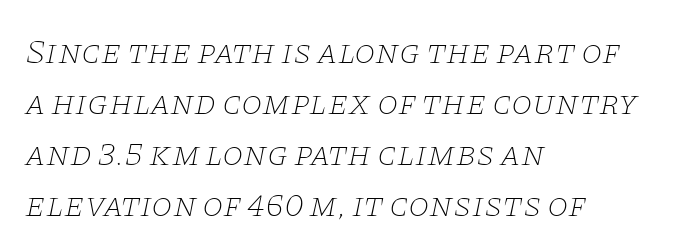
Q: Is the text bold? A: No.
Q: Is the text italic (slanted)? A: Yes, it leans right by about 11 degrees.
Q: Is the typeface a serif or a sans-serif typeface? A: Serif.
Q: Is the text underlined? A: No.
Q: How is the paragraph aligned? A: Left-aligned.
Q: Is the spacing between letters normal or unusually wide? A: Normal.
Q: Is the spacing between lines tight, normal or loose? A: Normal.
Q: Width (condensed, normal, or wide)? A: Wide.
Q: Stroke contrast? A: Low.
Q: x-height? A: Large.
Q: Monospaced? A: No.
